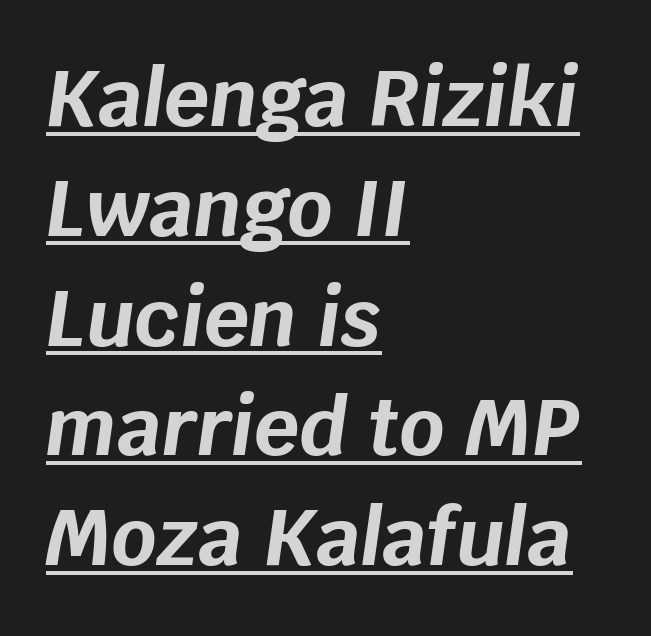
Q: Is the text bold? A: Yes.
Q: Is the text italic (slanted)? A: Yes, it leans right by about 8 degrees.
Q: Is the text underlined? A: Yes.
Q: How is the paragraph aligned? A: Left-aligned.
Q: Is the spacing between letters normal or unusually wide? A: Normal.
Q: Is the spacing between lines tight, normal or loose? A: Normal.
Q: Width (condensed, normal, or wide)? A: Normal.
Q: Stroke contrast? A: Low.
Q: x-height? A: Large.
Q: Monospaced? A: No.
